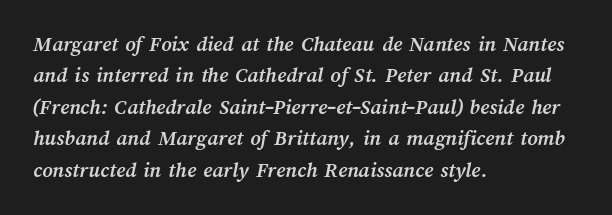
Students, this is bold: see how much ink each stroke carries. A typesetter would call this leading conventional body-copy spacing. A classic flush-left, rag-right setting is used for this passage. Does extra space separate the letters? No, they use regular spacing.
